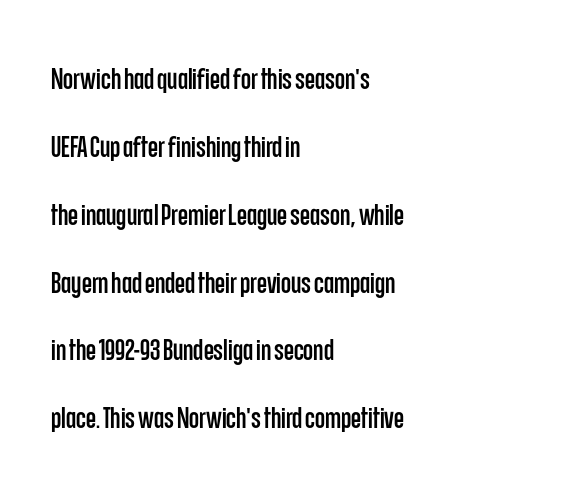
The string is rendered with underlining switched off. Proportional: the letters do not fall into vertical columns. This sample uses an upright cut, with every glyph sitting square on the baseline. Rows of type keep a wide berth in the vertical direction.
